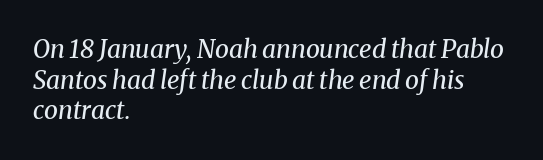
The whole block is typeset with a tilt. A clean baseline with only descenders dipping below it. The strokes carry an ordinary text weight at most. The rag falls on the right side of this text block.
